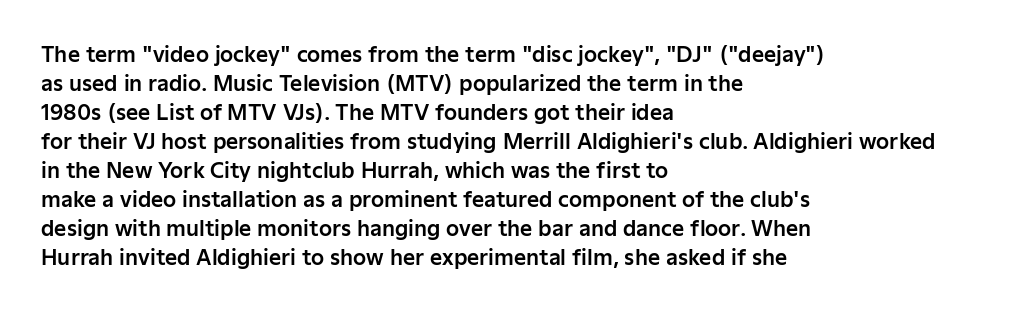
Q: Is the text italic (slanted)? A: No, it is upright.
Q: Is the text underlined? A: No.
Q: How is the paragraph aligned? A: Left-aligned.
Q: Is the spacing between letters normal or unusually wide? A: Normal.
Q: Is the spacing between lines tight, normal or loose? A: Normal.
